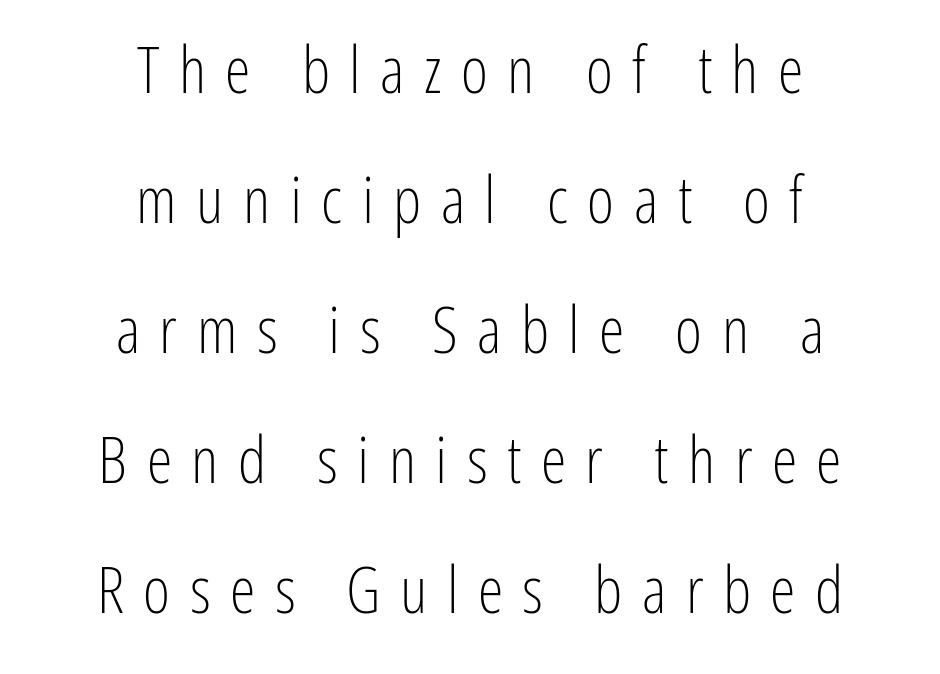
The image shows 65 px light, condensed sans-serif type, upright; set centered, loose line spacing (2.0x), unusually wide letter spacing (+0.3 em), not underlined; low stroke contrast and a medium x-height.
